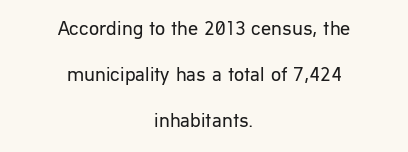
The image shows 20 px text type, upright; set centered, loose line spacing (2.29x), normal letter spacing, not underlined.
